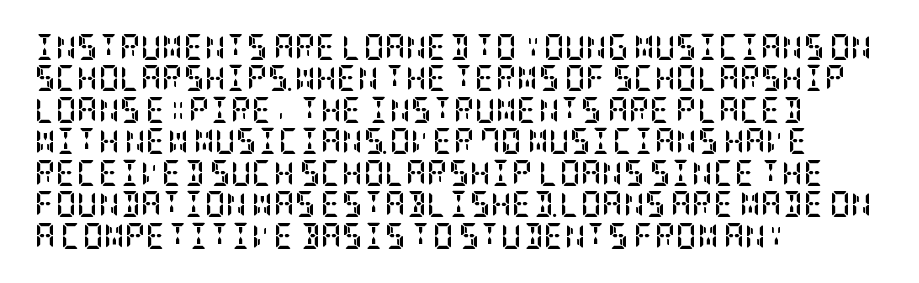
Posture: straight, roman, zero tilt. A student would call this left alignment; a typographer would say flush left, rag right. Rule under the text: the space is simply empty. Between one letter and the next there's only the usual sliver of space. Plenty of ink on the page — the face is bold.
